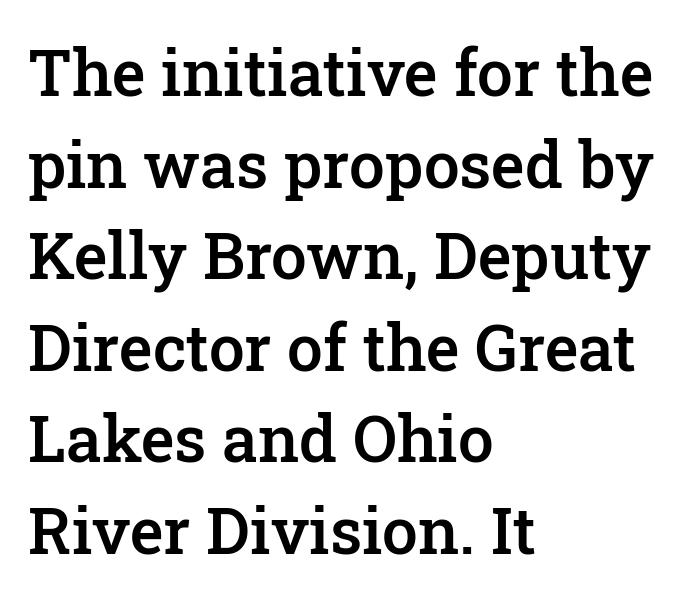
Q: Is the text bold? A: Semi-bold.
Q: Is the text italic (slanted)? A: No, it is upright.
Q: Is the typeface a serif or a sans-serif typeface? A: Serif.
Q: Is the text underlined? A: No.
Q: How is the paragraph aligned? A: Left-aligned.
Q: Is the spacing between letters normal or unusually wide? A: Normal.
Q: Is the spacing between lines tight, normal or loose? A: Normal.
Q: Width (condensed, normal, or wide)? A: Normal.
Q: Stroke contrast? A: Low.
Q: x-height? A: Medium.
Q: Monospaced? A: No.
